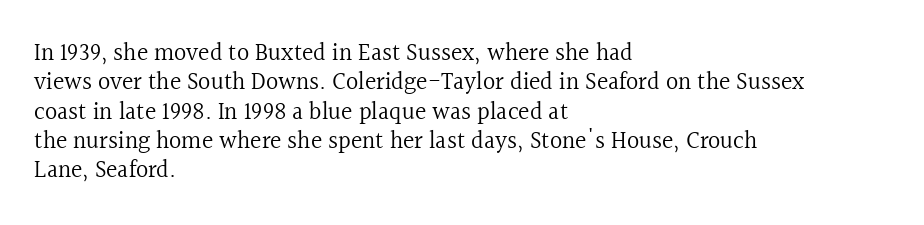
{"italic": "no", "bold": "no", "underline": "no", "align": "left", "line_spacing_ratio": 1.22, "letter_spacing": "normal", "letter_spacing_em": 0.0, "glyph_px": 24}
